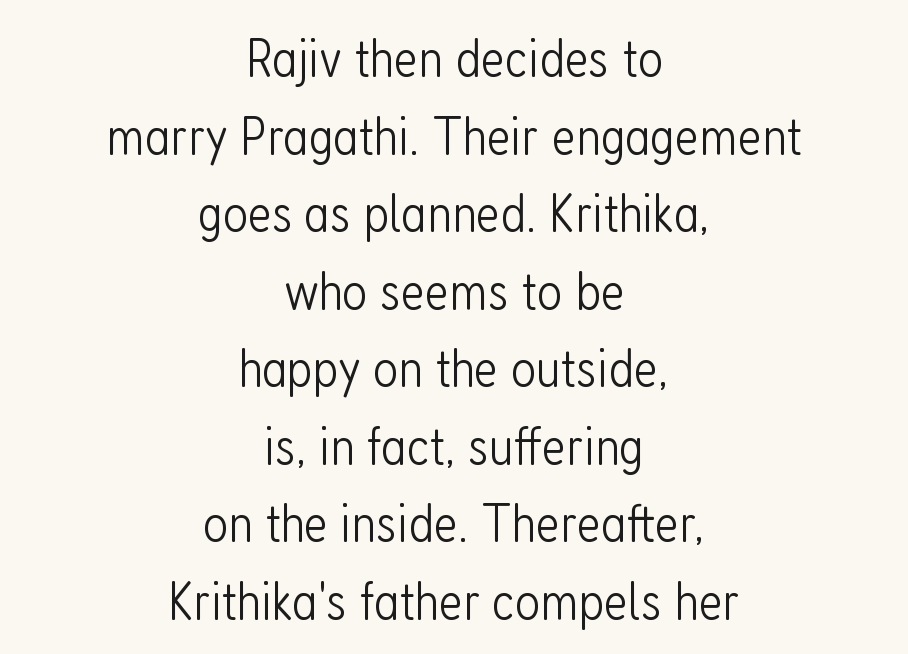
{"serif": "no", "italic": "no", "bold": "no", "weight": "light", "width": "condensed", "stroke_contrast": "low", "x_height": "medium", "monospaced": "no", "underline": "no", "align": "center", "line_spacing": "normal", "line_spacing_ratio": 1.41, "letter_spacing": "normal", "letter_spacing_em": 0.0, "glyph_px": 55}
